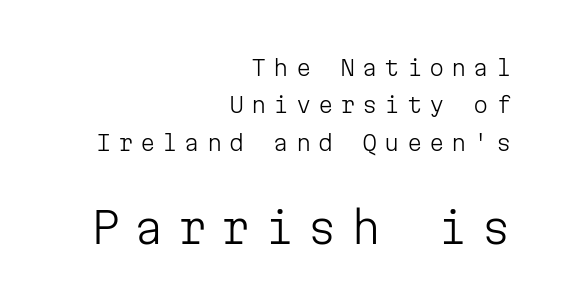
Q: Is the text bold? A: No.
Q: Is the text italic (slanted)? A: No, it is upright.
Q: Is the typeface a serif or a sans-serif typeface? A: Sans-serif.
Q: Is the text underlined? A: No.
Q: How is the paragraph aligned? A: Right-aligned.
Q: Is the spacing between letters normal or unusually wide? A: Unusually wide.
Q: Is the spacing between lines tight, normal or loose? A: Normal.
Q: Which block of text is set in a larger size, the first (top) or the second (bottom)? A: The second (bottom) one.
Q: Width (condensed, normal, or wide)? A: Normal.
Q: Stroke contrast? A: Low.
Q: x-height? A: Medium.
Q: Monospaced? A: Yes.
